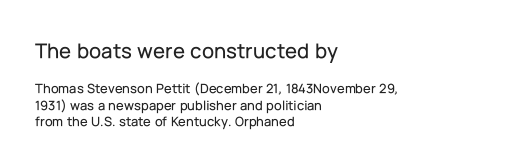
The image shows 22 px text type, upright; set left-aligned, line spacing 1.17x, normal letter spacing, not underlined; the first (top) block is 1.57x larger.
